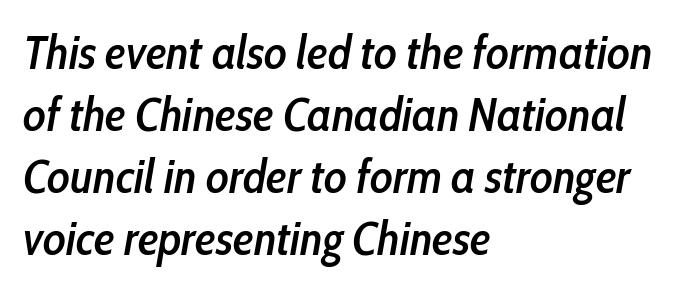
This rendering features lettering with no underline. The letters advance in unequal steps, a hallmark of proportional type. It's the slanting kind of type. Its strokes are somewhat broadened, the hallmark of semibold type.
